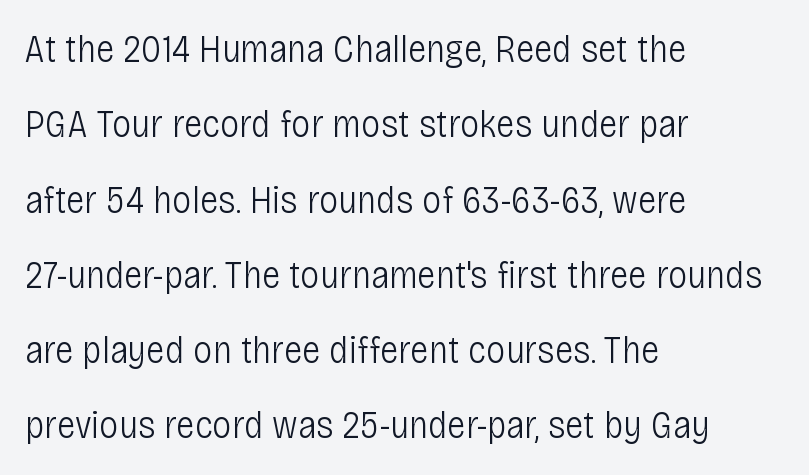
The image shows 39 px light, condensed sans-serif type, upright; set left-aligned, loose line spacing (1.93x), normal letter spacing, not underlined; low stroke contrast and a large x-height.
